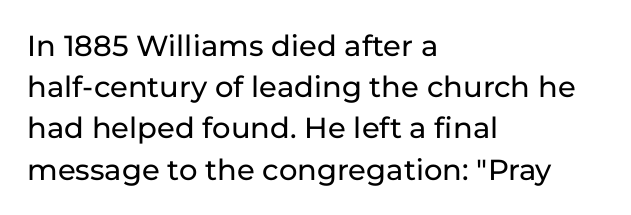
{"serif": "no", "italic": "no", "width": "normal", "stroke_contrast": "low", "x_height": "medium", "monospaced": "no", "underline": "no", "align": "left", "line_spacing": "normal", "line_spacing_ratio": 1.42, "letter_spacing": "normal", "letter_spacing_em": 0.0, "glyph_px": 29}
